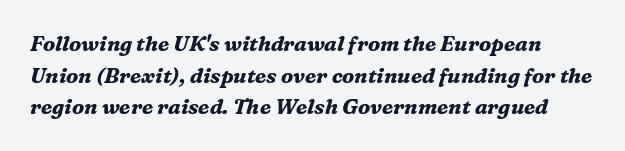
Quick note: underline off. Pretty heavy lettering here — definitely bold. This rendering leaves character spacing at its baseline value. Would a proofreader flag this as italicized? Yes. Is there much room between lines? A standard amount, neither cramped nor airy.
